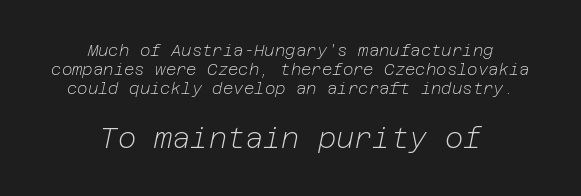
The image shows 28 px light type, italic (leaning right); set centered, line spacing 1.19x, normal letter spacing, not underlined; the second (bottom) block is 1.75x larger; low stroke contrast and a medium x-height.
